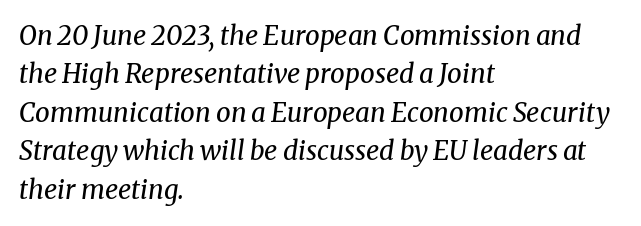
{"italic": "yes", "lean": "right", "slant_degrees": 8, "bold": "no", "underline": "no", "align": "left", "line_spacing": "normal", "line_spacing_ratio": 1.48, "letter_spacing": "normal", "letter_spacing_em": 0.0, "glyph_px": 26}
